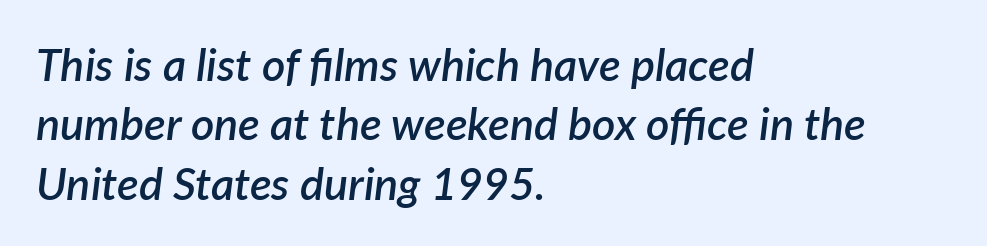
{"italic": "yes", "lean": "right", "slant_degrees": 7, "bold": "semi", "weight": "semibold", "width": "normal", "stroke_contrast": "low", "x_height": "medium", "monospaced": "no", "underline": "no", "align": "left", "line_spacing": "normal", "line_spacing_ratio": 1.32, "letter_spacing": "normal", "letter_spacing_em": 0.0, "glyph_px": 45}
